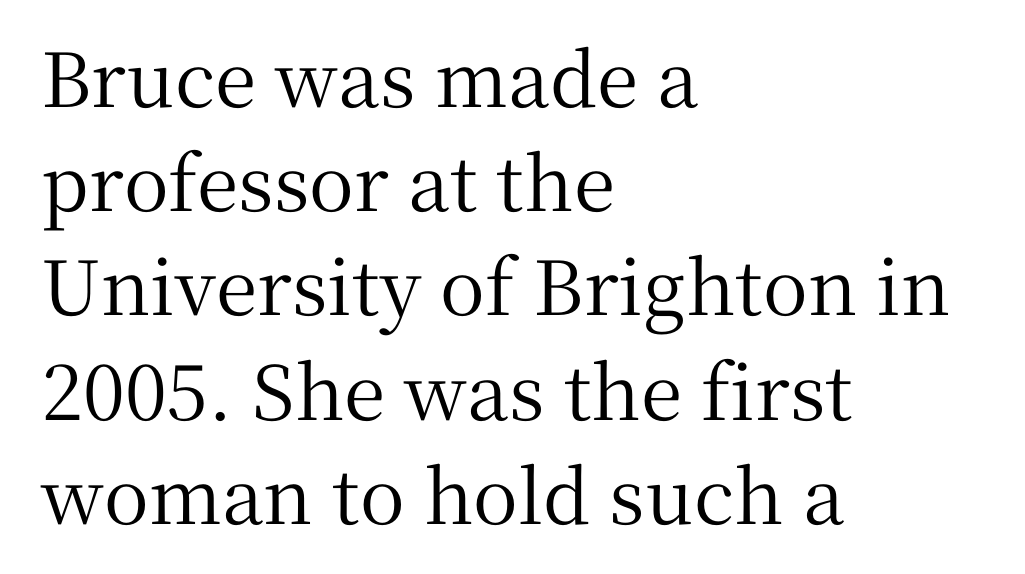
Q: Is the text italic (slanted)? A: No, it is upright.
Q: Is the typeface a serif or a sans-serif typeface? A: Serif.
Q: Is the text underlined? A: No.
Q: How is the paragraph aligned? A: Left-aligned.
Q: Is the spacing between letters normal or unusually wide? A: Normal.
Q: Is the spacing between lines tight, normal or loose? A: Normal.
Q: Width (condensed, normal, or wide)? A: Normal.
Q: Stroke contrast? A: Medium.
Q: x-height? A: Medium.
Q: Monospaced? A: No.
